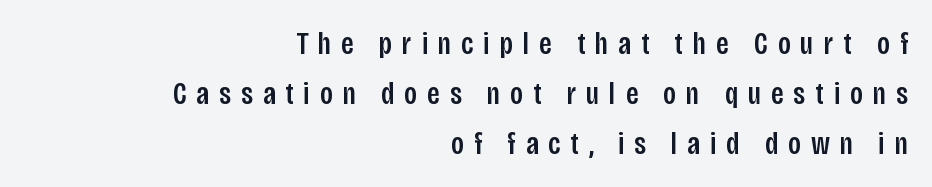
The image shows 32 px condensed sans-serif type, upright; set right-aligned, normal line spacing (1.56x), unusually wide letter spacing (+0.31 em), not underlined; low stroke contrast and a large x-height.
